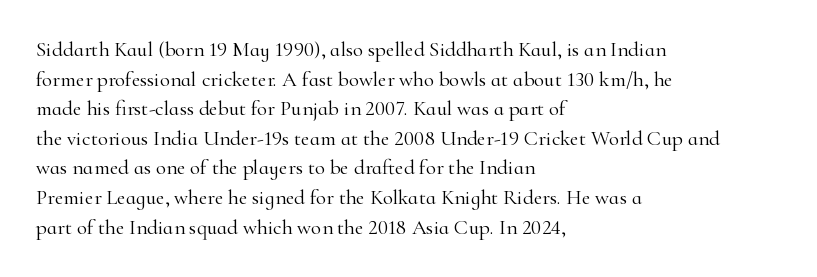
The image shows 21 px text type, upright; set left-aligned, normal line spacing (1.41x), normal letter spacing, not underlined.
